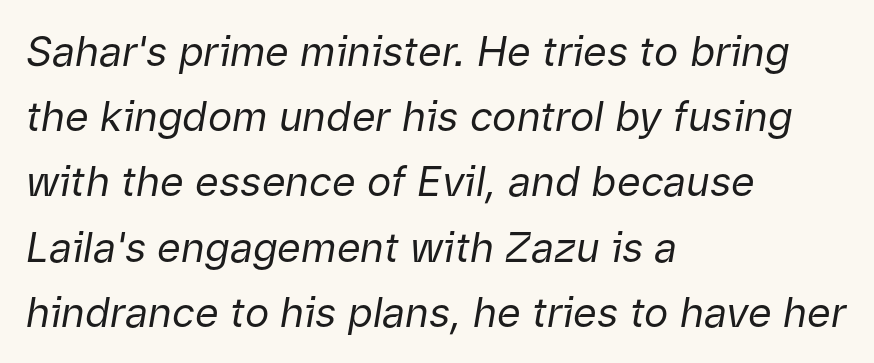
Q: Is the text bold? A: No.
Q: Is the text italic (slanted)? A: Yes, it leans right by about 9 degrees.
Q: Is the text underlined? A: No.
Q: How is the paragraph aligned? A: Left-aligned.
Q: Is the spacing between letters normal or unusually wide? A: Normal.
Q: Is the spacing between lines tight, normal or loose? A: Normal.
Q: Width (condensed, normal, or wide)? A: Normal.
Q: Stroke contrast? A: Low.
Q: x-height? A: Medium.
Q: Monospaced? A: No.
